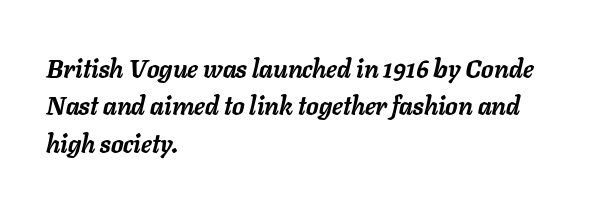
{"italic": "yes", "lean": "right", "slant_degrees": 11, "bold": "yes", "underline": "no", "align": "left", "line_spacing": "normal", "line_spacing_ratio": 1.5, "letter_spacing": "normal", "letter_spacing_em": 0.0, "glyph_px": 25}
